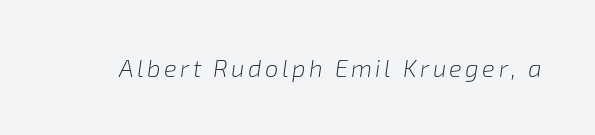
Q: Is the text bold? A: No.
Q: Is the text italic (slanted)? A: Yes, it leans right by about 8 degrees.
Q: Is the text underlined? A: No.
